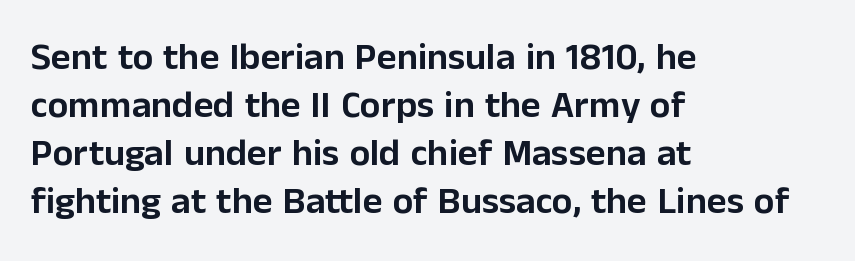
Is the letter spacing exaggerated? No — it looks like the ordinary default. The rendering uses natural spacing where letterforms have individual widths. Posture: upright roman. Summary of vertical rhythm: regular, with standard interline spacing. Notice how the passage keeps a crisp vertical edge on the left only.
